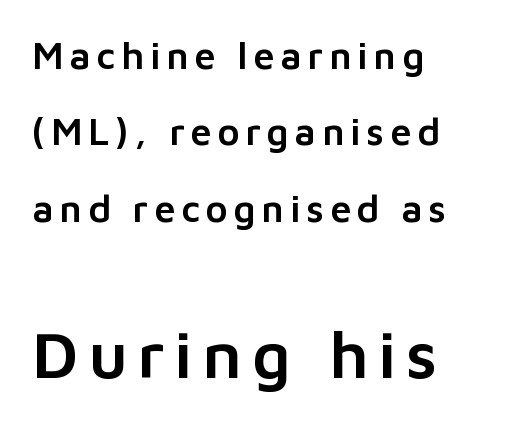
Q: Is the text italic (slanted)? A: No, it is upright.
Q: Is the typeface a serif or a sans-serif typeface? A: Sans-serif.
Q: Is the text underlined? A: No.
Q: How is the paragraph aligned? A: Left-aligned.
Q: Is the spacing between lines tight, normal or loose? A: Loose.
Q: Which block of text is set in a larger size, the first (top) or the second (bottom)? A: The second (bottom) one.
Q: Width (condensed, normal, or wide)? A: Normal.
Q: Stroke contrast? A: Low.
Q: x-height? A: Medium.
Q: Monospaced? A: No.
